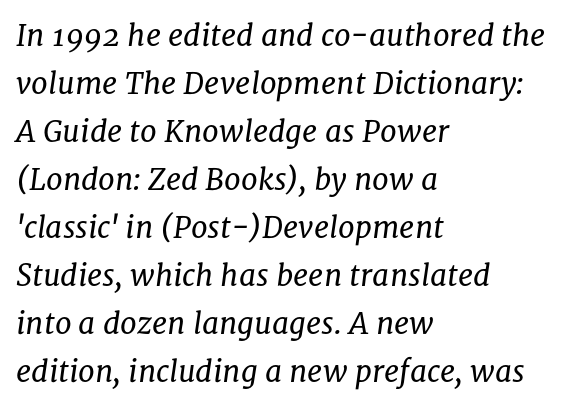
Q: Is the text bold? A: No.
Q: Is the text italic (slanted)? A: Yes, it leans right by about 8 degrees.
Q: Is the typeface a serif or a sans-serif typeface? A: Serif.
Q: Is the text underlined? A: No.
Q: How is the paragraph aligned? A: Left-aligned.
Q: Is the spacing between letters normal or unusually wide? A: Normal.
Q: Is the spacing between lines tight, normal or loose? A: Normal.
Q: Width (condensed, normal, or wide)? A: Normal.
Q: Stroke contrast? A: Low.
Q: x-height? A: Medium.
Q: Monospaced? A: No.
